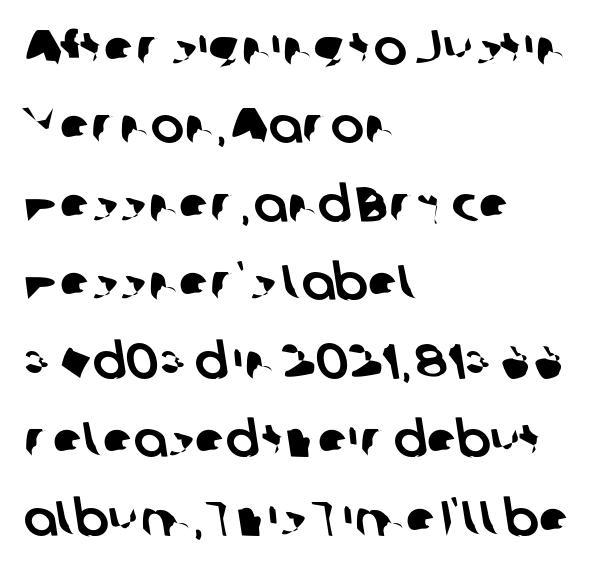
Q: Is the typeface a serif or a sans-serif typeface? A: Sans-serif.
Q: Is the text underlined? A: No.
Q: How is the paragraph aligned? A: Left-aligned.
Q: Is the spacing between letters normal or unusually wide? A: Normal.
Q: Is the spacing between lines tight, normal or loose? A: Normal.
Q: Width (condensed, normal, or wide)? A: Normal.
Q: Stroke contrast? A: Low.
Q: x-height? A: Medium.
Q: Monospaced? A: No.
